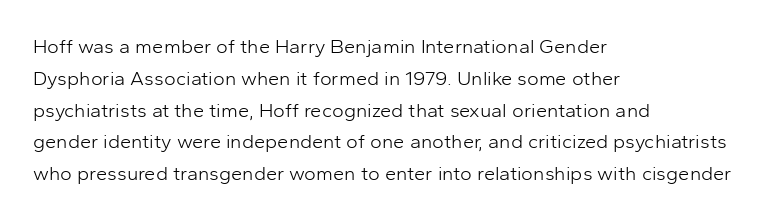
Q: Is the text bold? A: No.
Q: Is the text italic (slanted)? A: No, it is upright.
Q: Is the text underlined? A: No.
Q: How is the paragraph aligned? A: Left-aligned.
Q: Is the spacing between letters normal or unusually wide? A: Normal.
Q: Is the spacing between lines tight, normal or loose? A: Normal.
